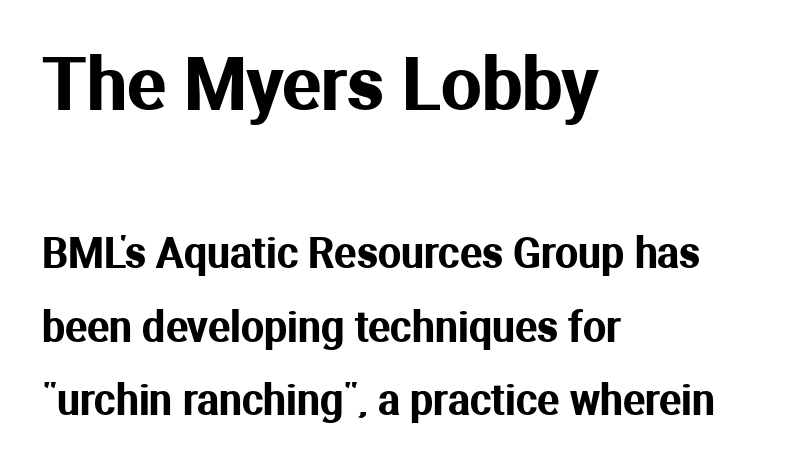
Notice how the passage keeps a crisp vertical edge on the left only. The rendering shows plain stroke endings on the letterforms — a sans-serif design. Any mark beneath the type? The region is blank. A typesetter would call this proportional, since set widths differ per character.
